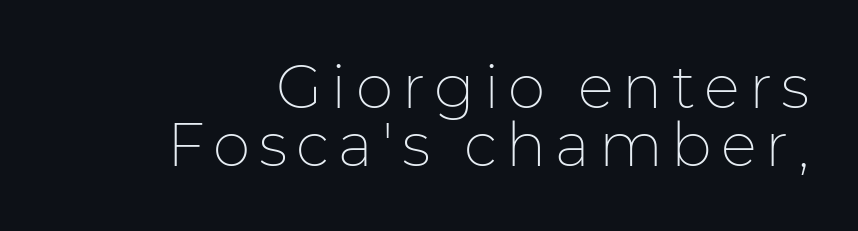
{"serif": "no", "italic": "no", "bold": "no", "weight": "thin", "width": "normal", "stroke_contrast": "low", "x_height": "medium", "monospaced": "no", "underline": "no", "align": "right", "line_spacing": "tight", "line_spacing_ratio": 0.96, "glyph_px": 60}
